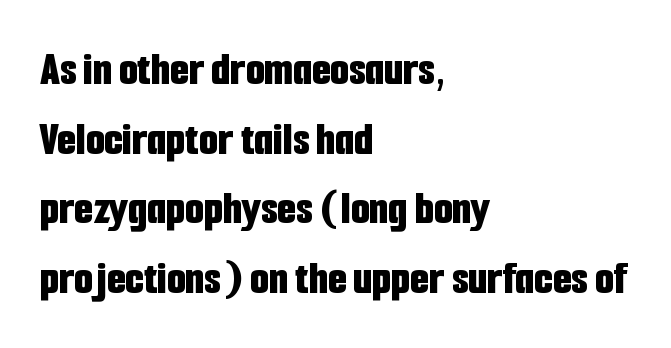
The image shows 48 px bold, condensed sans-serif type, upright; set left-aligned, normal line spacing (1.45x), normal letter spacing, not underlined; low stroke contrast and a medium x-height.
